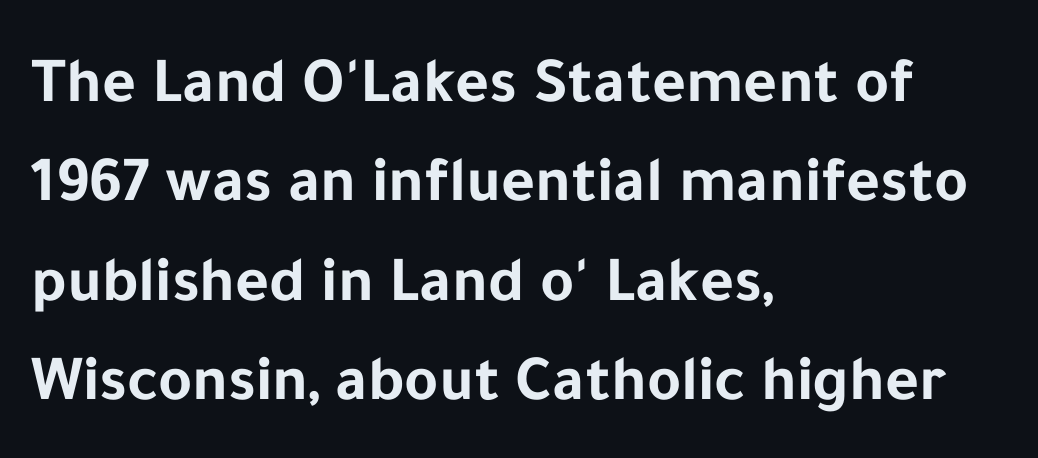
Q: Is the text bold? A: Yes.
Q: Is the text italic (slanted)? A: No, it is upright.
Q: Is the typeface a serif or a sans-serif typeface? A: Sans-serif.
Q: Is the text underlined? A: No.
Q: How is the paragraph aligned? A: Left-aligned.
Q: Is the spacing between letters normal or unusually wide? A: Normal.
Q: Is the spacing between lines tight, normal or loose? A: Normal.
Q: Width (condensed, normal, or wide)? A: Normal.
Q: Stroke contrast? A: Low.
Q: x-height? A: Medium.
Q: Monospaced? A: No.
